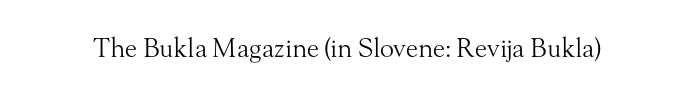
The image shows 26 px text type, upright; set normal letter spacing, not underlined.
